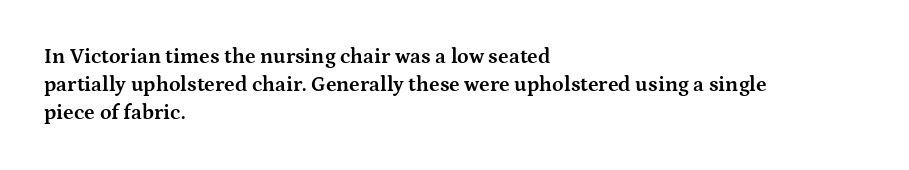
{"italic": "no", "bold": "yes", "underline": "no", "align": "left", "line_spacing": "normal", "line_spacing_ratio": 1.34, "letter_spacing": "normal", "letter_spacing_em": 0.0, "glyph_px": 21}
